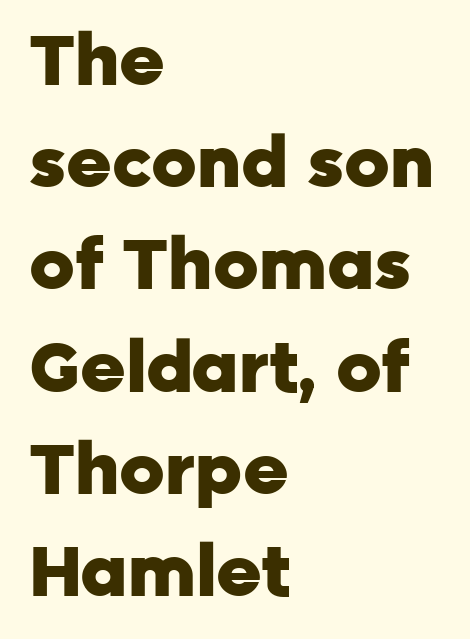
{"serif": "no", "italic": "no", "bold": "yes", "weight": "heavy", "width": "normal", "stroke_contrast": "low", "x_height": "medium", "monospaced": "no", "underline": "no", "align": "left", "line_spacing": "normal", "line_spacing_ratio": 1.46, "letter_spacing": "normal", "letter_spacing_em": 0.0, "glyph_px": 70}
